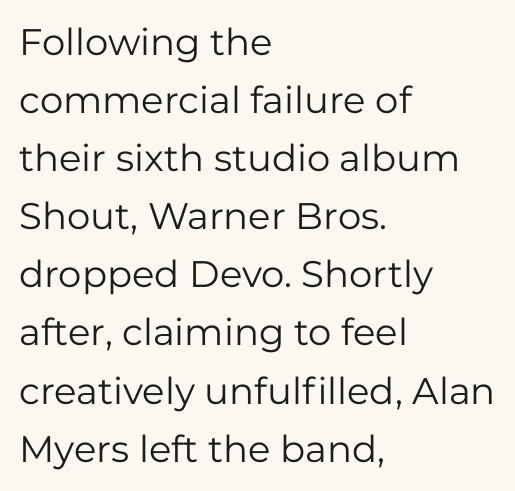
Q: Is the text bold? A: No.
Q: Is the text italic (slanted)? A: No, it is upright.
Q: Is the typeface a serif or a sans-serif typeface? A: Sans-serif.
Q: Is the text underlined? A: No.
Q: How is the paragraph aligned? A: Left-aligned.
Q: Is the spacing between letters normal or unusually wide? A: Normal.
Q: Is the spacing between lines tight, normal or loose? A: Normal.
Q: Width (condensed, normal, or wide)? A: Normal.
Q: Stroke contrast? A: Low.
Q: x-height? A: Medium.
Q: Monospaced? A: No.
